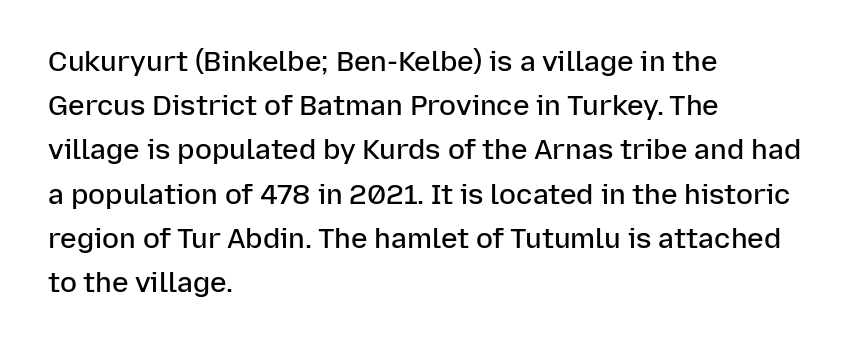
{"serif": "no", "italic": "no", "bold": "semi", "weight": "semibold", "width": "normal", "stroke_contrast": "low", "x_height": "medium", "monospaced": "no", "underline": "no", "align": "left", "line_spacing": "normal", "line_spacing_ratio": 1.58, "letter_spacing": "normal", "letter_spacing_em": 0.0, "glyph_px": 28}
